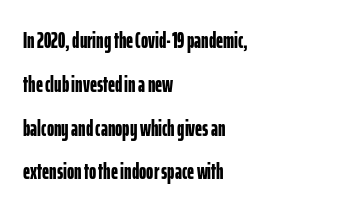
Q: Is the text bold? A: Yes.
Q: Is the text italic (slanted)? A: No, it is upright.
Q: Is the text underlined? A: No.
Q: How is the paragraph aligned? A: Left-aligned.
Q: Is the spacing between letters normal or unusually wide? A: Normal.
Q: Is the spacing between lines tight, normal or loose? A: Loose.
